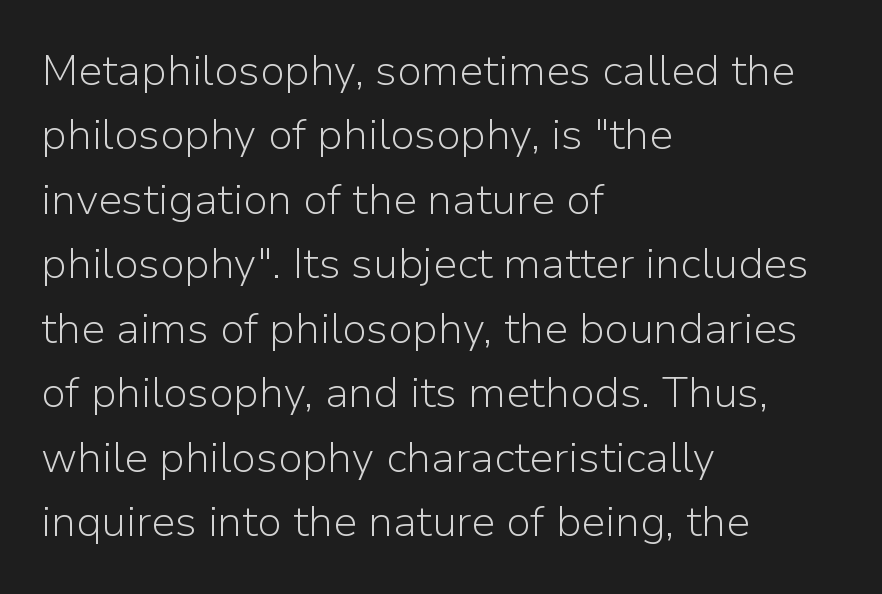
Standard letterfit; no display-style spreading of the glyphs. These lines are rendered in a variable-pitch font. No chunkiness to these letters — they're not bold. The letters stand upright; this is a roman face. Short and long lines alike share a common starting point at left.
